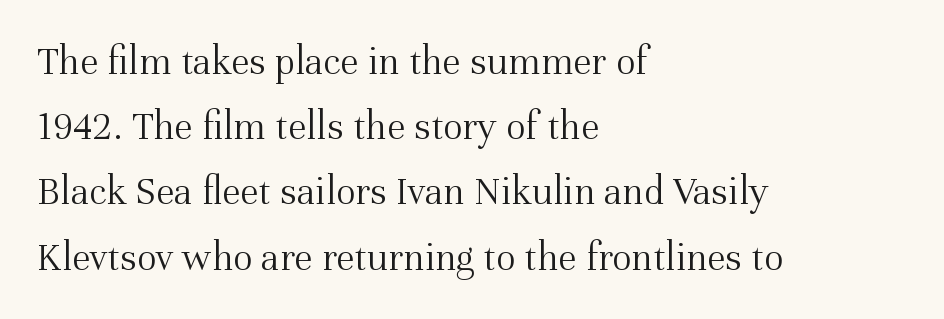
Q: Is the text bold? A: No.
Q: Is the text italic (slanted)? A: No, it is upright.
Q: Is the typeface a serif or a sans-serif typeface? A: Serif.
Q: Is the text underlined? A: No.
Q: How is the paragraph aligned? A: Left-aligned.
Q: Is the spacing between letters normal or unusually wide? A: Normal.
Q: Is the spacing between lines tight, normal or loose? A: Normal.
Q: Width (condensed, normal, or wide)? A: Normal.
Q: Stroke contrast? A: Medium.
Q: x-height? A: Medium.
Q: Monospaced? A: No.
